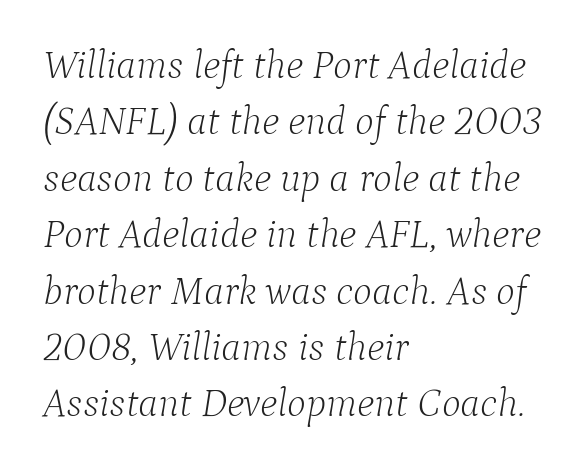
{"serif": "yes", "italic": "yes", "lean": "right", "slant_degrees": 9, "bold": "no", "weight": "light", "width": "normal", "stroke_contrast": "low", "x_height": "medium", "monospaced": "no", "underline": "no", "align": "left", "line_spacing": "normal", "line_spacing_ratio": 1.41, "letter_spacing": "normal", "letter_spacing_em": 0.0, "glyph_px": 40}
